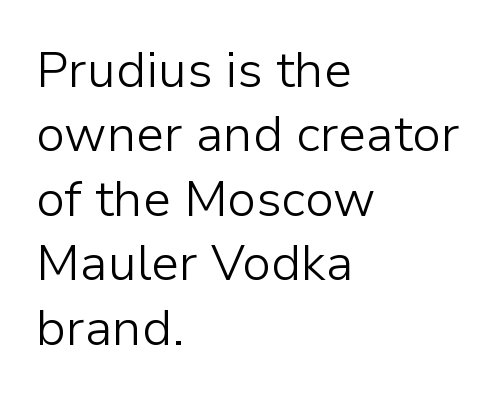
Stroke mass is kept to a normal reading level or below. Spacing between characters is what you'd get straight out of the box. A typesetter would label this face a sans. Horizontally, the lines are justified to the leading edge only.
